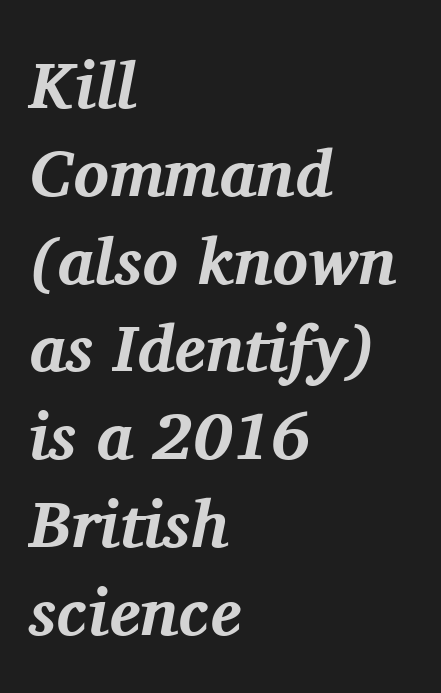
{"serif": "yes", "italic": "yes", "lean": "right", "slant_degrees": 11, "bold": "yes", "weight": "bold", "width": "normal", "stroke_contrast": "medium", "x_height": "medium", "monospaced": "no", "underline": "no", "align": "left", "line_spacing": "normal", "line_spacing_ratio": 1.33, "letter_spacing": "normal", "letter_spacing_em": 0.0, "glyph_px": 66}
